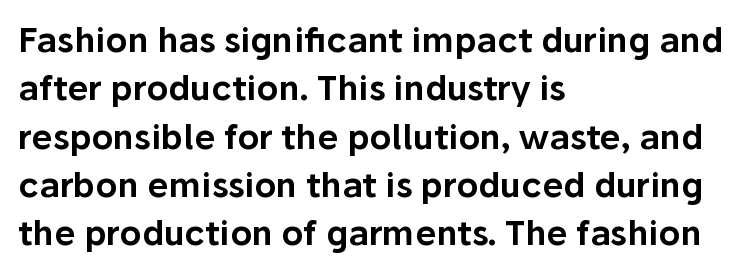
Q: Is the text italic (slanted)? A: No, it is upright.
Q: Is the typeface a serif or a sans-serif typeface? A: Sans-serif.
Q: Is the text underlined? A: No.
Q: How is the paragraph aligned? A: Left-aligned.
Q: Is the spacing between letters normal or unusually wide? A: Normal.
Q: Is the spacing between lines tight, normal or loose? A: Normal.
Q: Width (condensed, normal, or wide)? A: Normal.
Q: Stroke contrast? A: Low.
Q: x-height? A: Medium.
Q: Monospaced? A: No.
